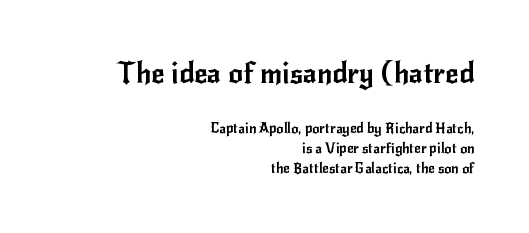
{"serif": "no", "italic": "no", "width": "normal", "stroke_contrast": "low", "x_height": "small", "monospaced": "no", "underline": "no", "align": "right", "line_spacing": "normal", "line_spacing_ratio": 1.42, "letter_spacing": "normal", "letter_spacing_em": 0.0, "larger_block": "first", "size_ratio": 2.07, "glyph_px": 29}
